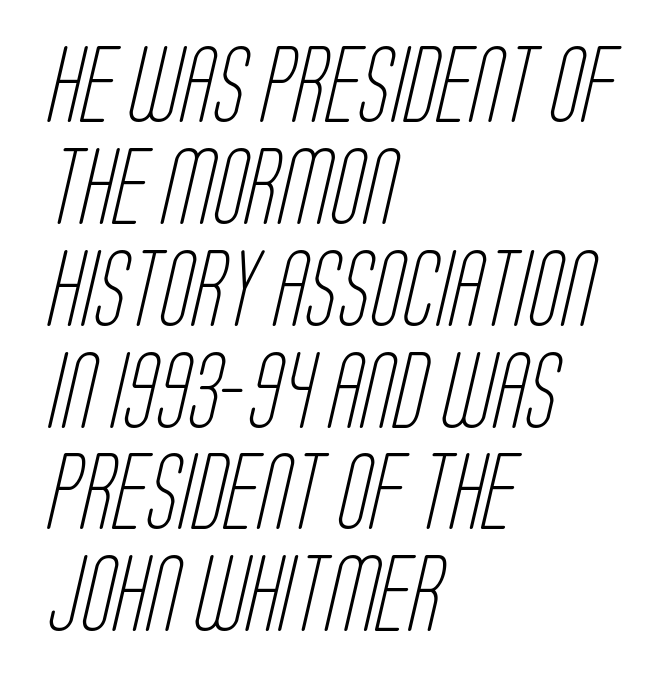
{"serif": "no", "bold": "no", "weight": "light", "width": "condensed", "stroke_contrast": "low", "x_height": "large", "monospaced": "no", "underline": "no", "align": "left", "line_spacing": "normal", "line_spacing_ratio": 1.34, "letter_spacing": "normal", "letter_spacing_em": 0.0, "glyph_px": 76}
